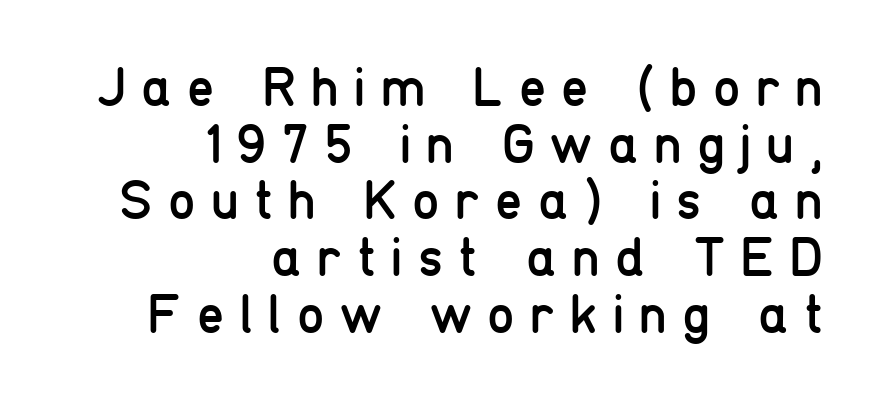
Q: Is the text bold? A: No.
Q: Is the text italic (slanted)? A: No, it is upright.
Q: Is the typeface a serif or a sans-serif typeface? A: Sans-serif.
Q: Is the text underlined? A: No.
Q: How is the paragraph aligned? A: Right-aligned.
Q: Is the spacing between letters normal or unusually wide? A: Unusually wide.
Q: Is the spacing between lines tight, normal or loose? A: Tight.
Q: Width (condensed, normal, or wide)? A: Condensed.
Q: Stroke contrast? A: Low.
Q: x-height? A: Medium.
Q: Monospaced? A: No.
